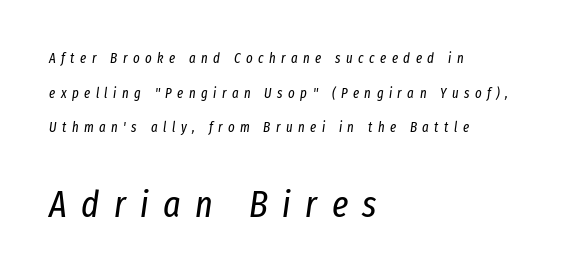
{"italic": "yes", "lean": "right", "slant_degrees": 8, "bold": "no", "weight": "regular", "width": "condensed", "stroke_contrast": "low", "x_height": "medium", "monospaced": "no", "underline": "no", "align": "left", "line_spacing": "loose", "line_spacing_ratio": 2.47, "letter_spacing": "wide", "letter_spacing_em": 0.39, "larger_block": "second", "size_ratio": 2.64, "glyph_px": 37}
